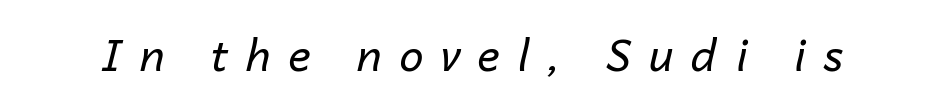
Q: Is the text bold? A: No.
Q: Is the text italic (slanted)? A: Yes, it leans right by about 14 degrees.
Q: Is the text underlined? A: No.
Q: Is the spacing between letters normal or unusually wide? A: Unusually wide.
Q: Width (condensed, normal, or wide)? A: Normal.
Q: Stroke contrast? A: Low.
Q: x-height? A: Medium.
Q: Monospaced? A: No.
